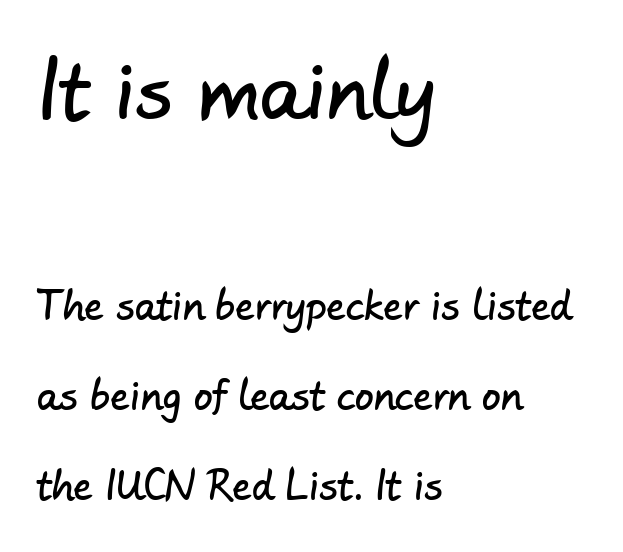
The image shows 76 px sans-serif type; set left-aligned, loose line spacing (2.37x), normal letter spacing, not underlined; the first (top) block is 2.0x larger; low stroke contrast and a small x-height.
